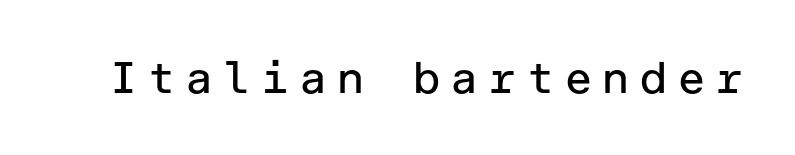
The image shows 44 px regular-weight sans-serif type, upright; set unusually wide letter spacing (+0.2 em), not underlined; low stroke contrast and a medium x-height.
